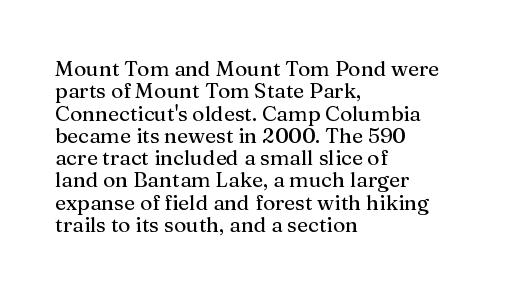
Q: Is the text italic (slanted)? A: No, it is upright.
Q: Is the text underlined? A: No.
Q: How is the paragraph aligned? A: Left-aligned.
Q: Is the spacing between letters normal or unusually wide? A: Normal.
Q: Is the spacing between lines tight, normal or loose? A: Tight.
